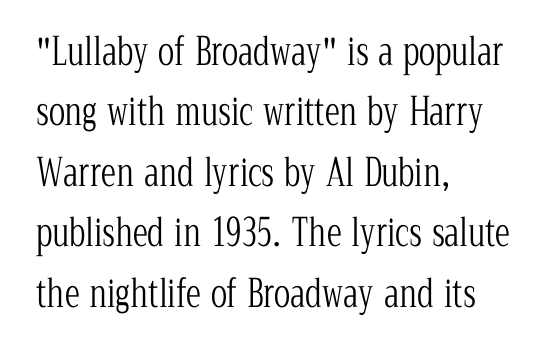
The image shows 38 px light, condensed serif type, upright; set left-aligned, normal line spacing (1.59x), normal letter spacing, not underlined; low stroke contrast and a medium x-height.
